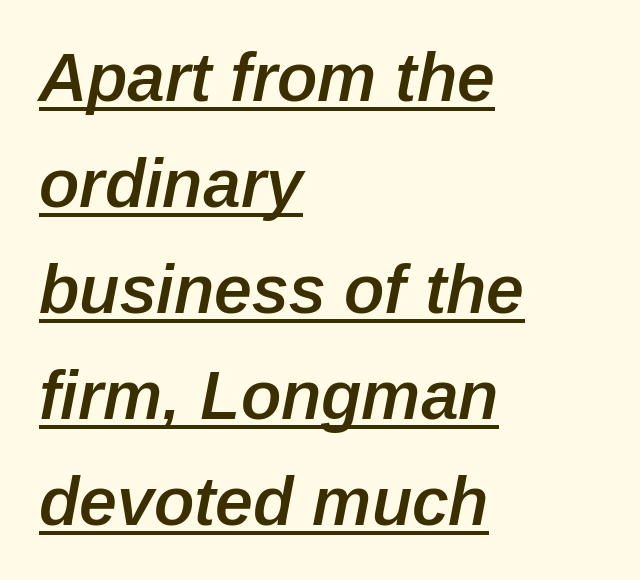
{"italic": "yes", "lean": "right", "slant_degrees": 12, "bold": "semi", "weight": "semibold", "width": "normal", "stroke_contrast": "low", "x_height": "medium", "monospaced": "no", "underline": "yes", "align": "left", "line_spacing": "normal", "line_spacing_ratio": 1.56, "letter_spacing": "normal", "letter_spacing_em": 0.0, "glyph_px": 68}
